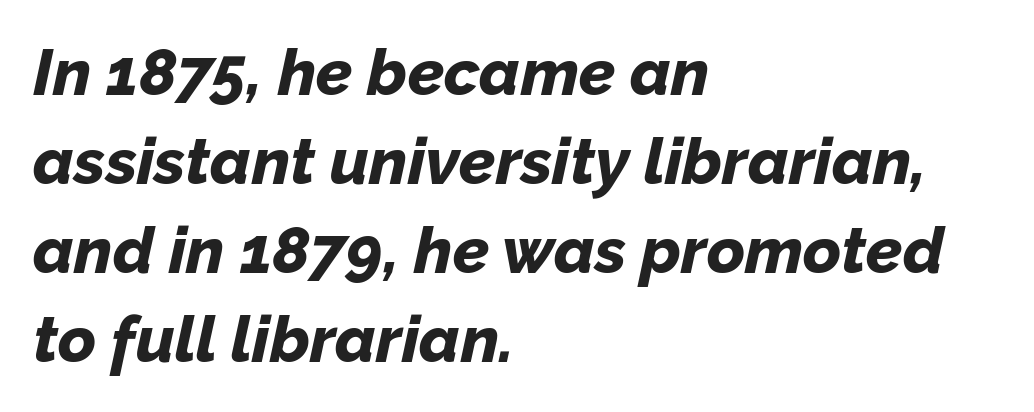
The image shows 65 px bold type, italic (leaning right); set left-aligned, normal line spacing (1.37x), normal letter spacing, not underlined; low stroke contrast and a medium x-height.
